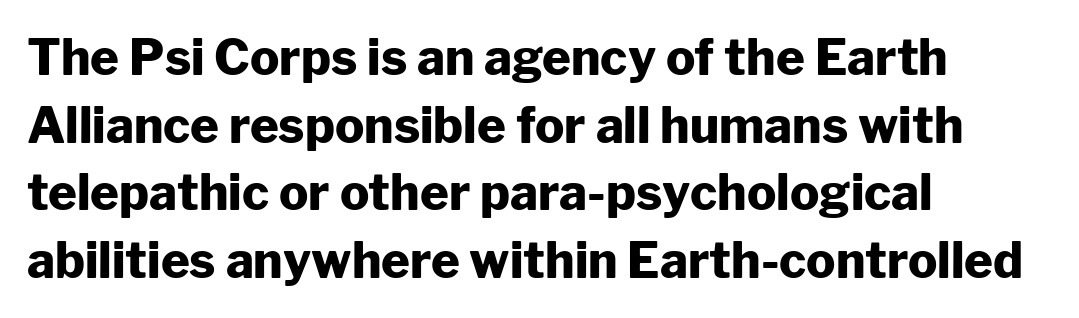
{"serif": "no", "italic": "no", "bold": "yes", "weight": "heavy", "width": "normal", "stroke_contrast": "low", "x_height": "medium", "monospaced": "no", "underline": "no", "align": "left", "line_spacing": "normal", "line_spacing_ratio": 1.38, "letter_spacing": "normal", "letter_spacing_em": 0.0, "glyph_px": 49}
